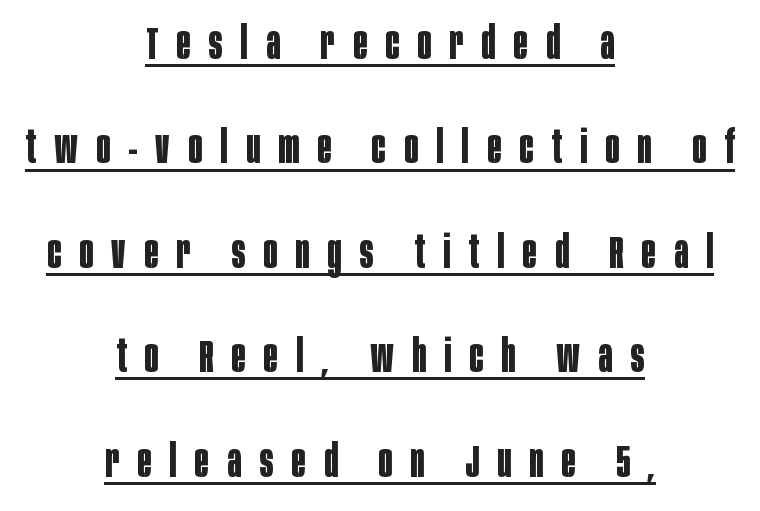
{"serif": "no", "italic": "no", "bold": "yes", "weight": "bold", "width": "condensed", "stroke_contrast": "low", "x_height": "large", "monospaced": "no", "underline": "yes", "align": "center", "line_spacing": "loose", "line_spacing_ratio": 2.27, "letter_spacing": "wide", "letter_spacing_em": 0.4, "glyph_px": 46}
